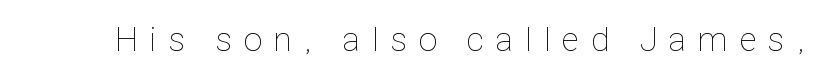
{"italic": "no", "bold": "no", "weight": "thin", "width": "condensed", "stroke_contrast": "low", "x_height": "medium", "monospaced": "no", "underline": "no", "letter_spacing": "wide", "letter_spacing_em": 0.36, "glyph_px": 34}
